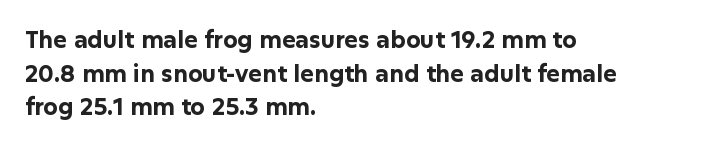
Each line starts at the same left margin while the right side varies. One glance says typical: line gaps are just what's usual. Nope, not italic — everything's standing straight. Plenty of ink on the page — the face is bold.
